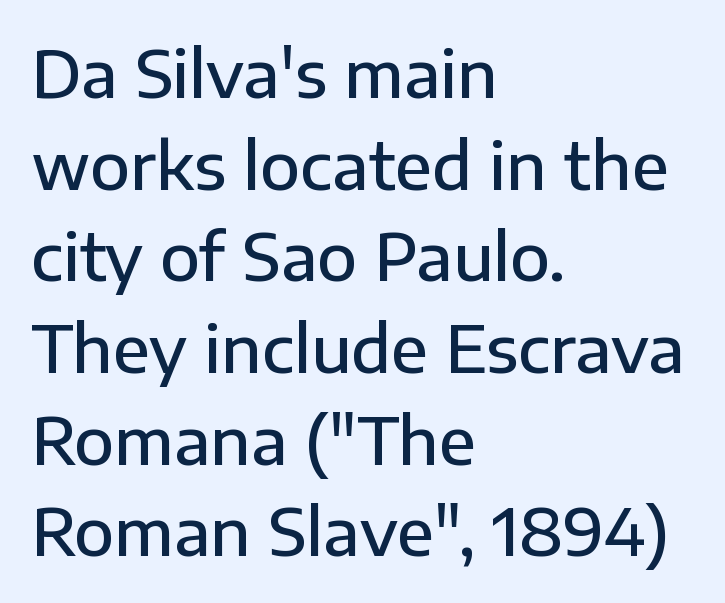
Q: Is the text bold? A: Semi-bold.
Q: Is the text italic (slanted)? A: No, it is upright.
Q: Is the typeface a serif or a sans-serif typeface? A: Sans-serif.
Q: Is the text underlined? A: No.
Q: How is the paragraph aligned? A: Left-aligned.
Q: Is the spacing between letters normal or unusually wide? A: Normal.
Q: Is the spacing between lines tight, normal or loose? A: Normal.
Q: Width (condensed, normal, or wide)? A: Normal.
Q: Stroke contrast? A: Low.
Q: x-height? A: Medium.
Q: Monospaced? A: No.
